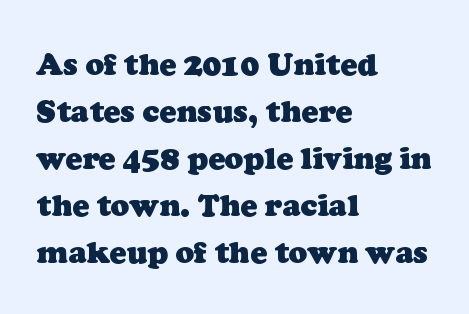
This rendering features lettering with no underline. The passage shown is typed in a proportional face where columns would drift. Does the copy run flush right? No — it runs flush left. This sample uses a serif face. If you measured baseline to baseline, you'd find a middling distance. Notice how thick the strokes are: this is what a full bold looks like.
